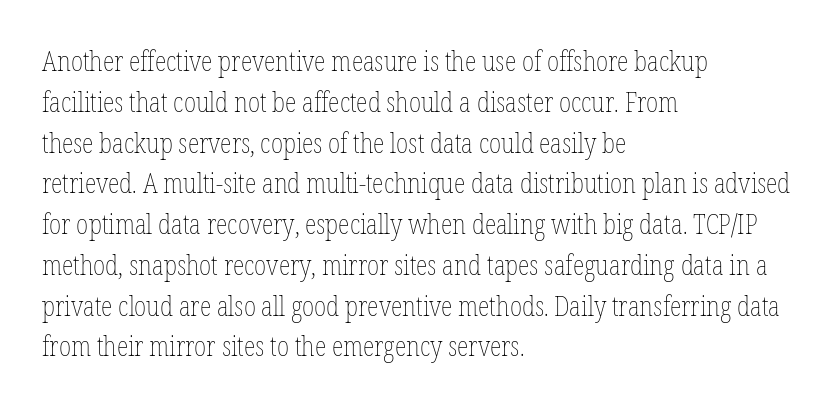
The image shows 27 px text type, upright; set left-aligned, normal line spacing (1.51x), normal letter spacing, not underlined.
